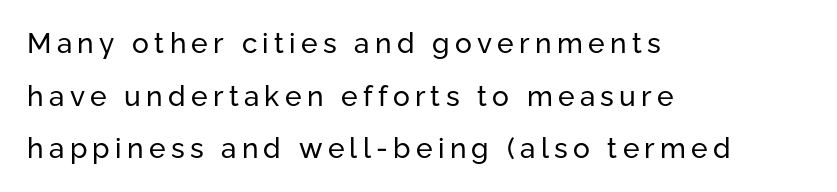
{"serif": "no", "italic": "no", "bold": "no", "weight": "regular", "width": "normal", "stroke_contrast": "low", "x_height": "medium", "monospaced": "no", "underline": "no", "align": "left", "line_spacing_ratio": 1.88, "glyph_px": 28}
